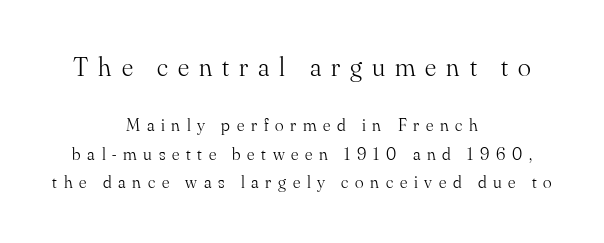
Q: Is the text bold? A: No.
Q: Is the text italic (slanted)? A: No, it is upright.
Q: Is the text underlined? A: No.
Q: How is the paragraph aligned? A: Centered.
Q: Is the spacing between letters normal or unusually wide? A: Unusually wide.
Q: Is the spacing between lines tight, normal or loose? A: Normal.
Q: Which block of text is set in a larger size, the first (top) or the second (bottom)? A: The first (top) one.
